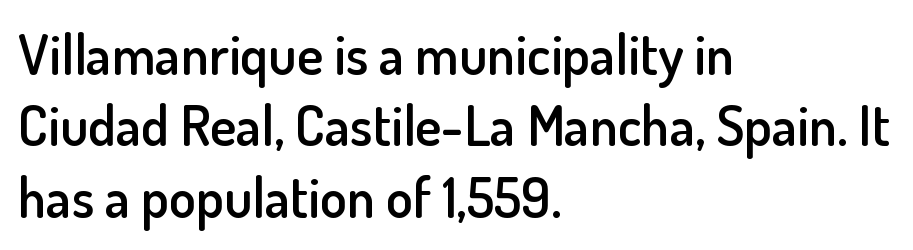
{"serif": "no", "italic": "no", "bold": "semi", "weight": "semibold", "width": "normal", "stroke_contrast": "low", "x_height": "small", "monospaced": "no", "underline": "no", "align": "left", "line_spacing": "normal", "line_spacing_ratio": 1.3, "letter_spacing": "normal", "letter_spacing_em": 0.0, "glyph_px": 55}
